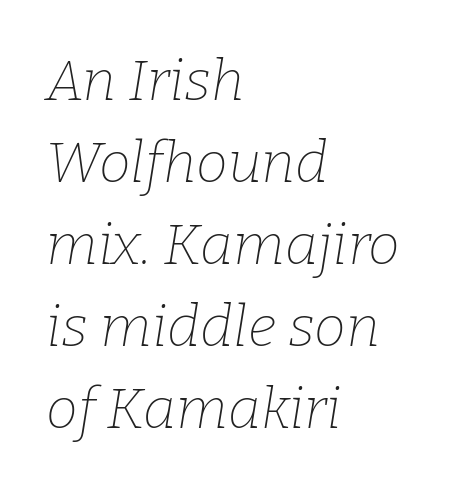
The image shows 57 px thin serif type, italic (leaning right); set left-aligned, normal line spacing (1.44x), normal letter spacing, not underlined; low stroke contrast and a medium x-height.
